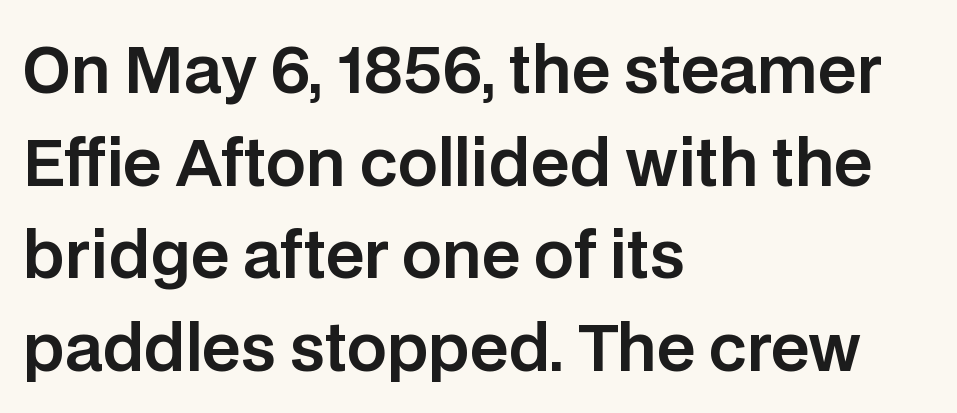
Q: Is the text italic (slanted)? A: No, it is upright.
Q: Is the typeface a serif or a sans-serif typeface? A: Sans-serif.
Q: Is the text underlined? A: No.
Q: How is the paragraph aligned? A: Left-aligned.
Q: Is the spacing between letters normal or unusually wide? A: Normal.
Q: Is the spacing between lines tight, normal or loose? A: Normal.
Q: Width (condensed, normal, or wide)? A: Normal.
Q: Stroke contrast? A: Low.
Q: x-height? A: Large.
Q: Monospaced? A: No.
